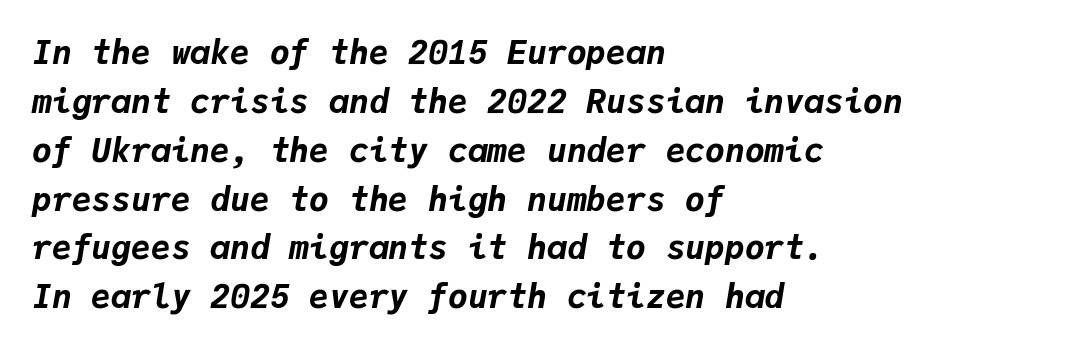
Q: Is the text bold? A: Yes.
Q: Is the text italic (slanted)? A: Yes, it leans right by about 9 degrees.
Q: Is the text underlined? A: No.
Q: How is the paragraph aligned? A: Left-aligned.
Q: Is the spacing between letters normal or unusually wide? A: Normal.
Q: Is the spacing between lines tight, normal or loose? A: Normal.
Q: Width (condensed, normal, or wide)? A: Normal.
Q: Stroke contrast? A: Low.
Q: x-height? A: Medium.
Q: Monospaced? A: Yes.
